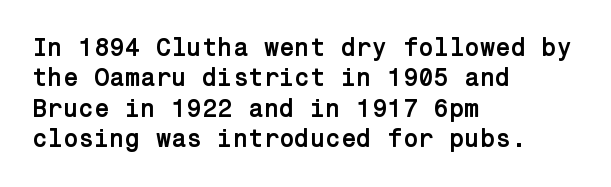
Each line starts at the same left margin while the right side varies. Words appear dense and cohesive because spacing is normal. What weight is shown? A full bold with thick strokes. Nope, not italic — everything's standing straight.
